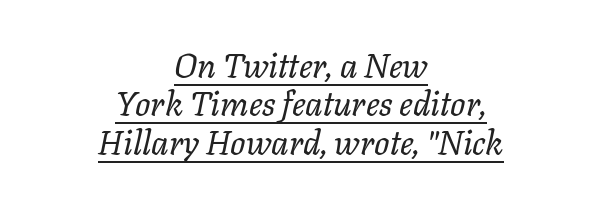
{"italic": "yes", "lean": "right", "slant_degrees": 11, "bold": "no", "weight": "regular", "width": "normal", "stroke_contrast": "low", "x_height": "medium", "monospaced": "no", "underline": "yes", "align": "center", "line_spacing": "tight", "line_spacing_ratio": 1.13, "letter_spacing": "normal", "letter_spacing_em": 0.0, "glyph_px": 34}
